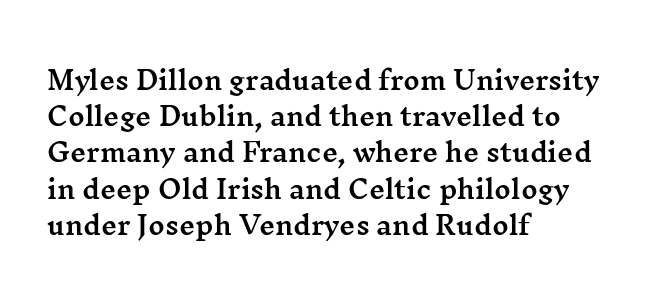
This sample keeps an unexceptional amount of space between lines. Characters follow at the spacing the type designer built in. Leftover space on each line is placed entirely after the last word. Nobody drew a line under any word here. The font's upright variant was chosen for this text.
